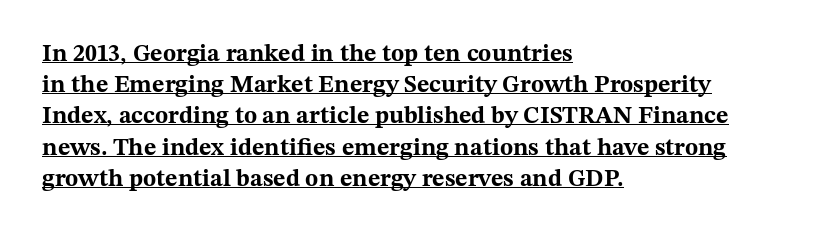
Posture: vertical. Notice how descenders clear the ascenders below comfortably — that's standard leading. Where is the straight margin? On the left. The face used here has the dense, thick strokes of a bold.
